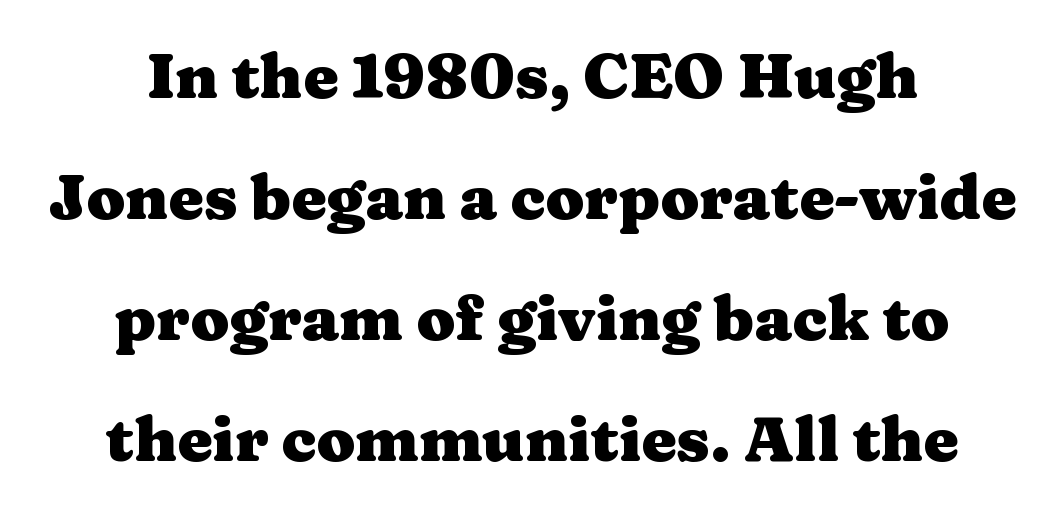
{"serif": "yes", "italic": "no", "bold": "yes", "weight": "heavy", "width": "wide", "stroke_contrast": "medium", "x_height": "medium", "monospaced": "no", "underline": "no", "align": "center", "line_spacing": "loose", "line_spacing_ratio": 1.92, "letter_spacing": "normal", "letter_spacing_em": 0.0, "glyph_px": 63}
